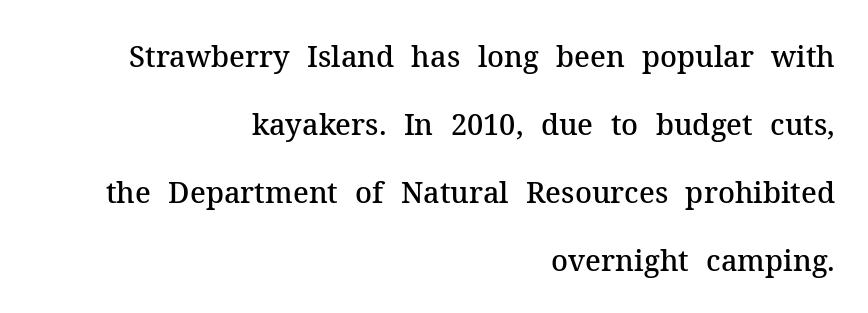
The image shows 29 px semibold serif type, upright; set right-aligned, loose line spacing (2.34x), normal letter spacing, not underlined; medium stroke contrast and a medium x-height.
